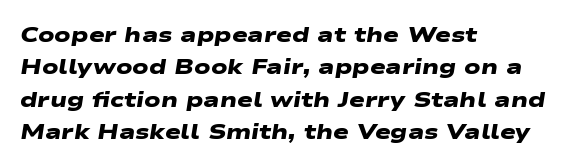
Q: Is the text bold? A: Yes.
Q: Is the text underlined? A: No.
Q: How is the paragraph aligned? A: Left-aligned.
Q: Is the spacing between letters normal or unusually wide? A: Normal.
Q: Is the spacing between lines tight, normal or loose? A: Normal.
